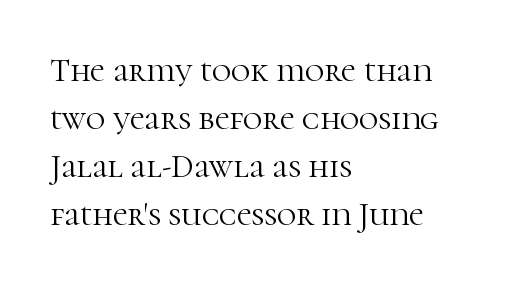
{"serif": "yes", "italic": "no", "bold": "no", "weight": "light", "width": "normal", "stroke_contrast": "high", "x_height": "medium", "monospaced": "no", "underline": "no", "align": "left", "line_spacing": "normal", "line_spacing_ratio": 1.45, "letter_spacing": "normal", "letter_spacing_em": 0.0, "glyph_px": 33}
